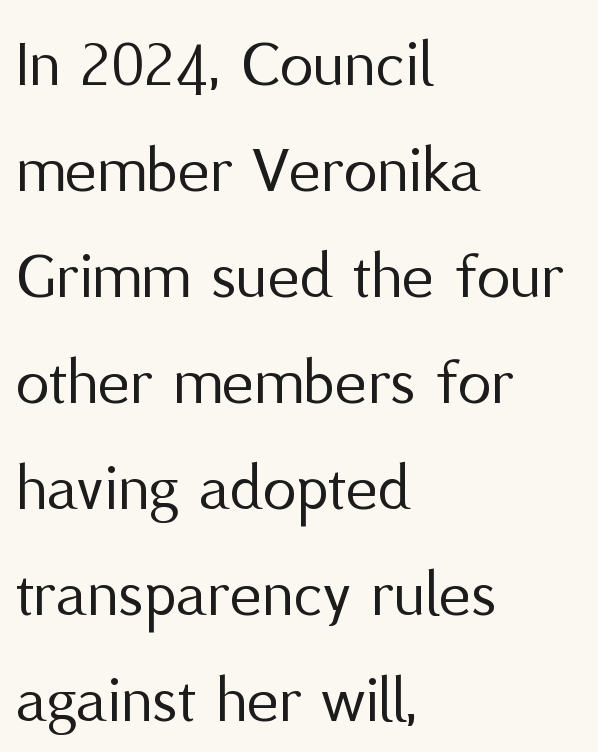
The image shows 68 px regular-weight sans-serif type, upright; set left-aligned, normal line spacing (1.56x), normal letter spacing, not underlined; medium stroke contrast and a medium x-height.
